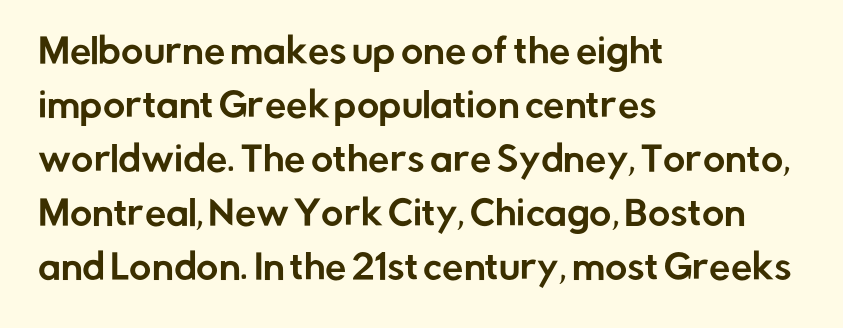
Think of a printed novel: that variable character pitch is what you see here. Serif or sans? Sans — the stroke terminals are bare. Baseline-to-baseline distance is the conventional proportion of letter height. The text block is weighted toward the left margin, trailing off unevenly rightward.
